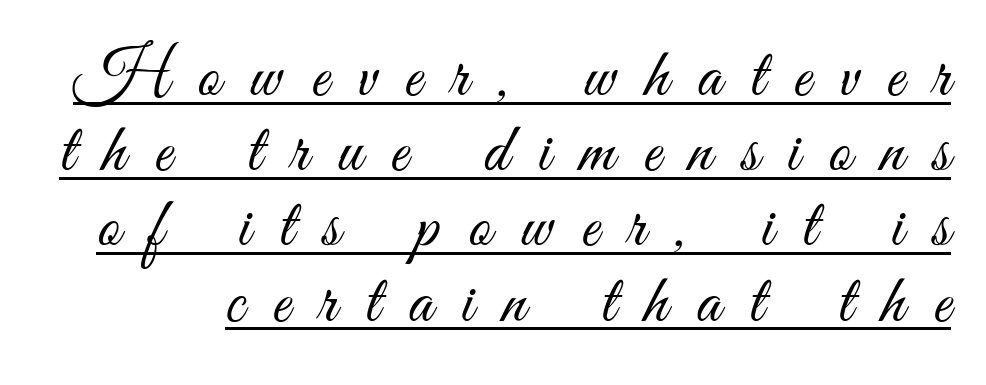
Someone cranked the tracking dial way up on this one. No letter is thick-stroked: the sample isn't bold. Note the varied advance widths — an 'i' is clearly narrower than an 'm'. These characters rest on top of a visible drawn line.
